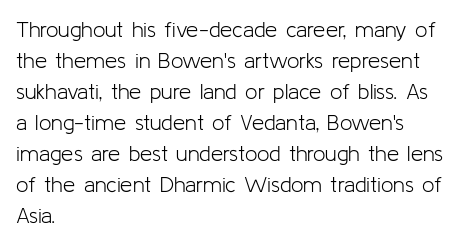
Q: Is the text bold? A: No.
Q: Is the text italic (slanted)? A: No, it is upright.
Q: Is the text underlined? A: No.
Q: How is the paragraph aligned? A: Left-aligned.
Q: Is the spacing between letters normal or unusually wide? A: Normal.
Q: Is the spacing between lines tight, normal or loose? A: Normal.
